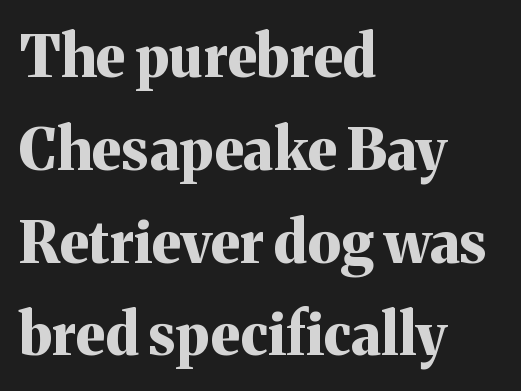
Plenty of ink on the page — the face is bold. The face used here is proportionally spaced, like ordinary book or web type. Designer's note — italics off, roman on. Descender tails drop into unmarked territory.
